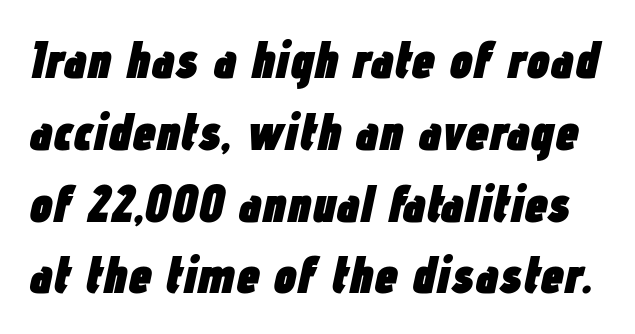
The image shows 52 px heavy, condensed type, italic (leaning right); set normal line spacing (1.38x), normal letter spacing, not underlined; low stroke contrast and a medium x-height.
